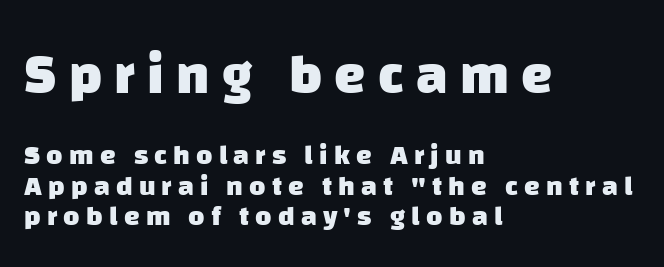
{"serif": "no", "bold": "yes", "weight": "heavy", "width": "normal", "stroke_contrast": "low", "x_height": "large", "monospaced": "no", "underline": "no", "align": "left", "line_spacing": "tight", "line_spacing_ratio": 1.08, "letter_spacing": "wide", "letter_spacing_em": 0.22, "larger_block": "first", "size_ratio": 2.0, "glyph_px": 56}
